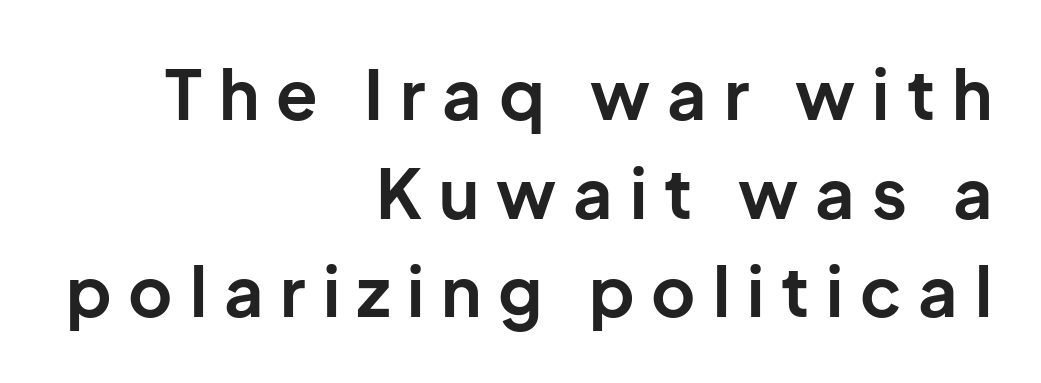
The image shows 68 px bold sans-serif type, upright; set right-aligned, normal line spacing (1.45x), unusually wide letter spacing (+0.25 em), not underlined; low stroke contrast and a medium x-height.
